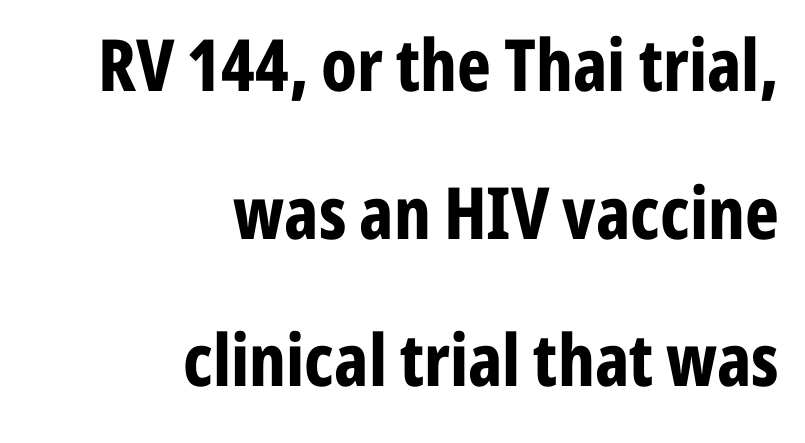
{"serif": "no", "italic": "no", "bold": "yes", "weight": "bold", "width": "condensed", "stroke_contrast": "low", "x_height": "medium", "monospaced": "no", "underline": "no", "align": "right", "line_spacing": "loose", "line_spacing_ratio": 2.05, "letter_spacing": "normal", "letter_spacing_em": 0.0, "glyph_px": 72}
